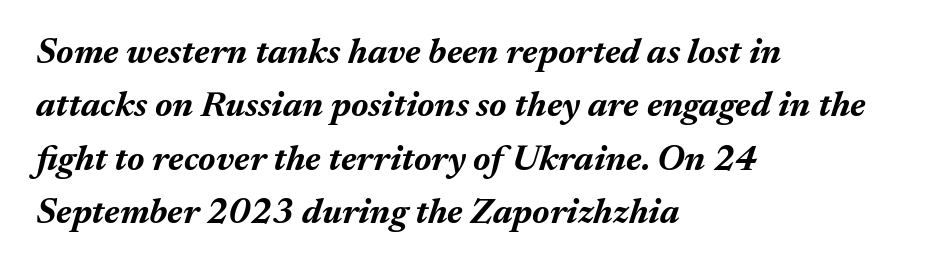
{"italic": "yes", "lean": "right", "slant_degrees": 17, "bold": "yes", "weight": "bold", "width": "normal", "stroke_contrast": "medium", "x_height": "medium", "monospaced": "no", "underline": "no", "align": "left", "line_spacing": "normal", "line_spacing_ratio": 1.48, "letter_spacing": "normal", "letter_spacing_em": 0.0, "glyph_px": 36}
